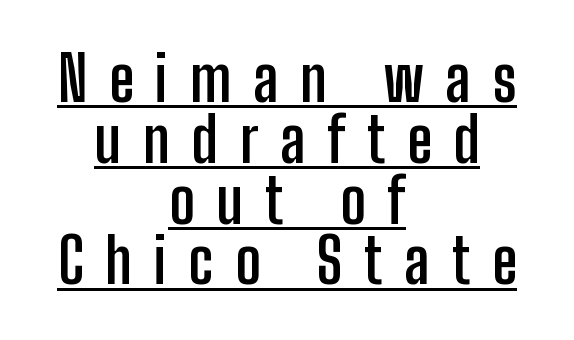
The glyphs have the mass of a bold cut. It's the straight-up-and-down kind of type. The tracking reads as deliberately expanded to a designer's eye. Is this a sans? Yes — the strokes have no serifs. You can see a thin bar hugging the bottom of the glyphs. Vertically, the passage feels compressed, each row crowding the next.
